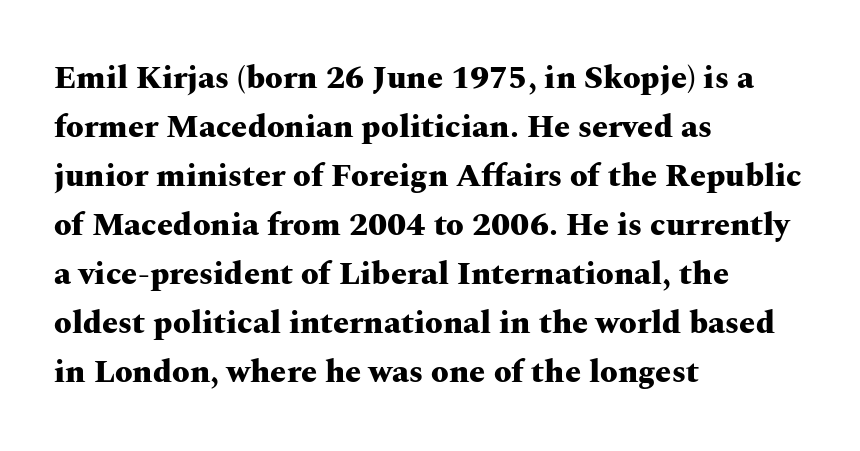
Q: Is the text bold? A: Yes.
Q: Is the text italic (slanted)? A: No, it is upright.
Q: Is the typeface a serif or a sans-serif typeface? A: Serif.
Q: Is the text underlined? A: No.
Q: How is the paragraph aligned? A: Left-aligned.
Q: Is the spacing between letters normal or unusually wide? A: Normal.
Q: Is the spacing between lines tight, normal or loose? A: Normal.
Q: Width (condensed, normal, or wide)? A: Wide.
Q: Stroke contrast? A: Medium.
Q: x-height? A: Medium.
Q: Monospaced? A: No.
